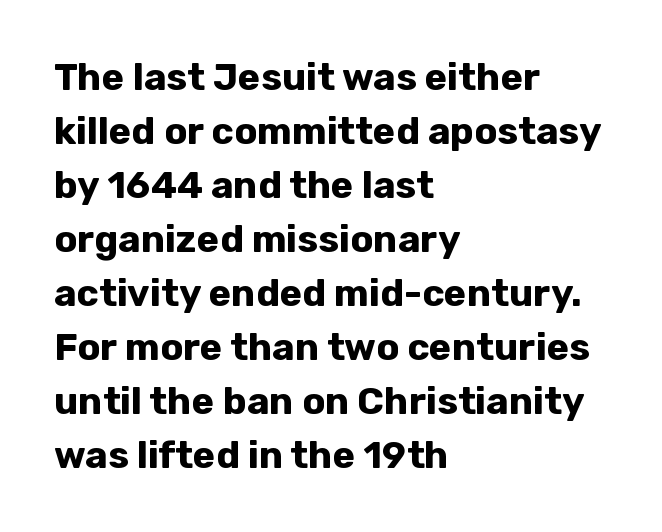
{"serif": "no", "italic": "no", "bold": "yes", "weight": "bold", "width": "normal", "stroke_contrast": "low", "x_height": "medium", "monospaced": "no", "underline": "no", "align": "left", "line_spacing": "normal", "line_spacing_ratio": 1.42, "letter_spacing": "normal", "letter_spacing_em": 0.0, "glyph_px": 38}
